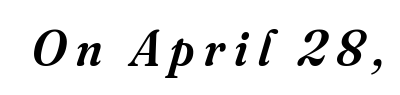
{"serif": "yes", "italic": "yes", "lean": "right", "slant_degrees": 16, "bold": "semi", "weight": "semibold", "width": "normal", "stroke_contrast": "medium", "x_height": "small", "monospaced": "no", "underline": "no", "glyph_px": 51}
